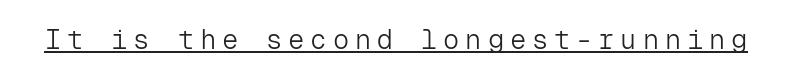
{"italic": "no", "bold": "no", "underline": "yes", "letter_spacing": "wide", "letter_spacing_em": 0.22, "glyph_px": 27}
